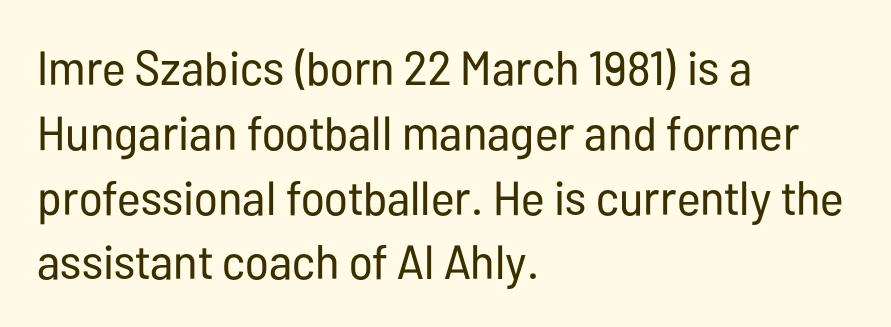
The face used here is rendered with its standard letterfit. The typeface has the unassuming heft of standard copy or less. Do the characters align in a grid? No, the font is proportional. No feet cap the strokes, marking this as sans-serif type. In terms of leading, this rendering sits right in the middle.
